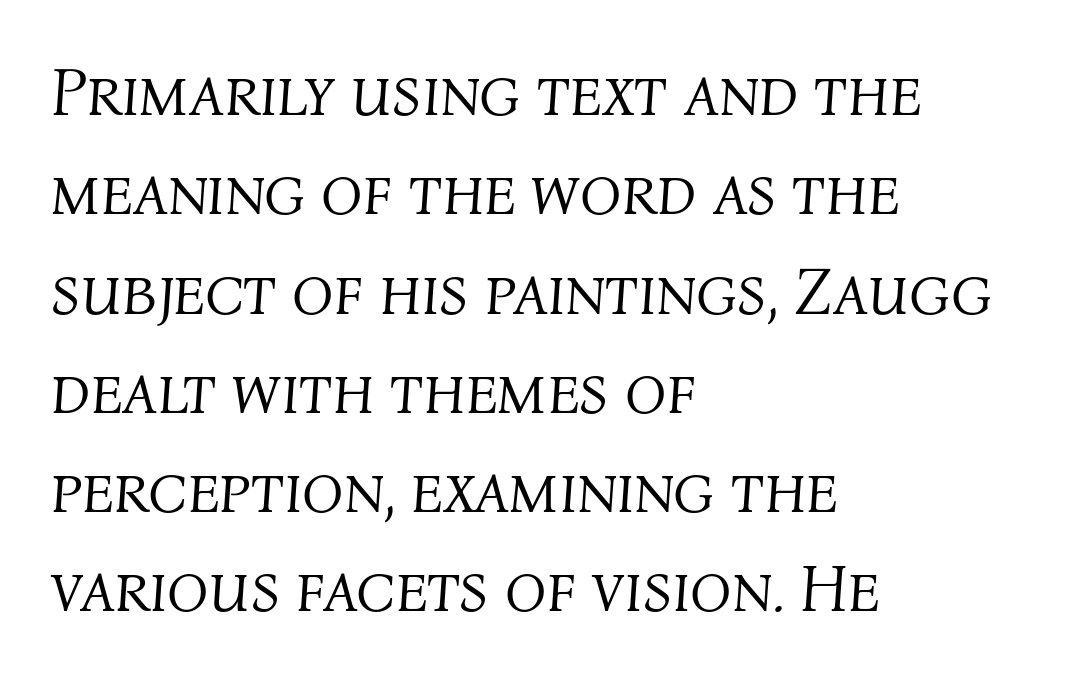
Think standard paragraph weight, or any step lighter than that. A typesetter would call this leading conventional body-copy spacing. These lines are rendered in a variable-pitch font. Decoration check: the copy has no underline.
